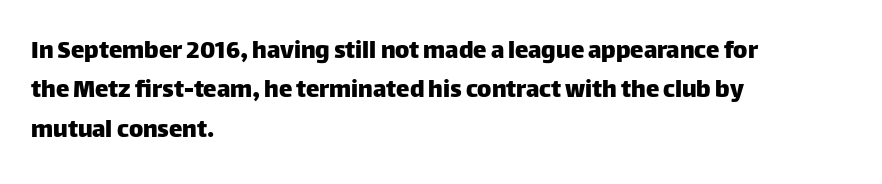
Rule under the text: the space is simply empty. The passage is arranged the way most books set body copy — flush left. This is the regular roman posture of the typeface. Default kerning and tracking; the words read as compact shapes.
